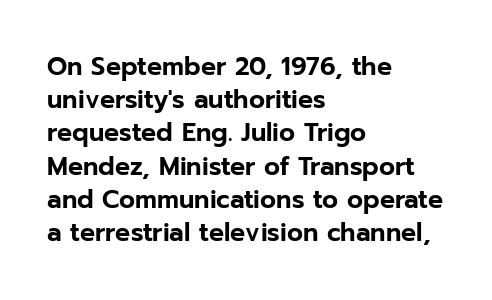
Q: Is the text italic (slanted)? A: No, it is upright.
Q: Is the text underlined? A: No.
Q: How is the paragraph aligned? A: Left-aligned.
Q: Is the spacing between letters normal or unusually wide? A: Normal.
Q: Is the spacing between lines tight, normal or loose? A: Normal.
